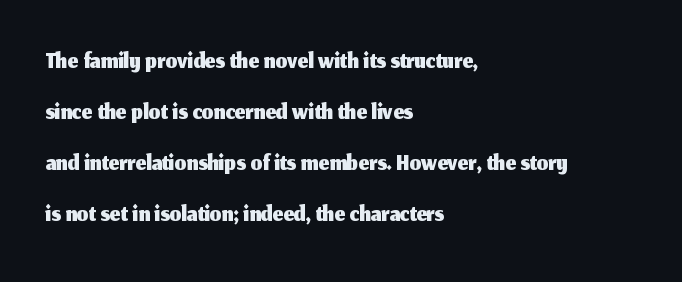
This is roman type, the default non-slanted kind. The paragraph has a hard left edge and a soft right edge. The space between consecutive lines is moderate. Stroke terminals: plain, sans-serif. There is no visible air inserted between adjacent glyphs.
